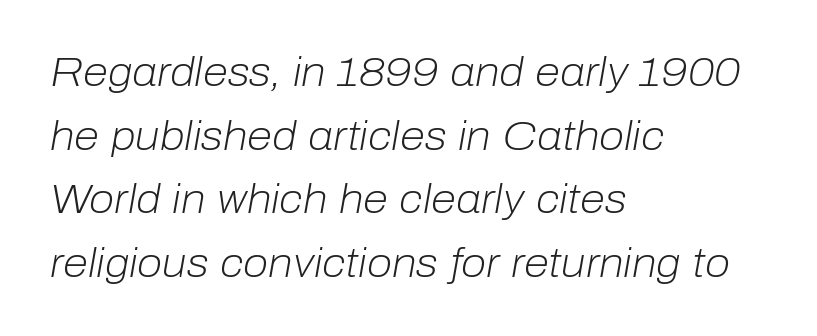
The image shows 41 px light type, italic (leaning right); set left-aligned, normal line spacing (1.55x), normal letter spacing, not underlined; low stroke contrast and a medium x-height.
